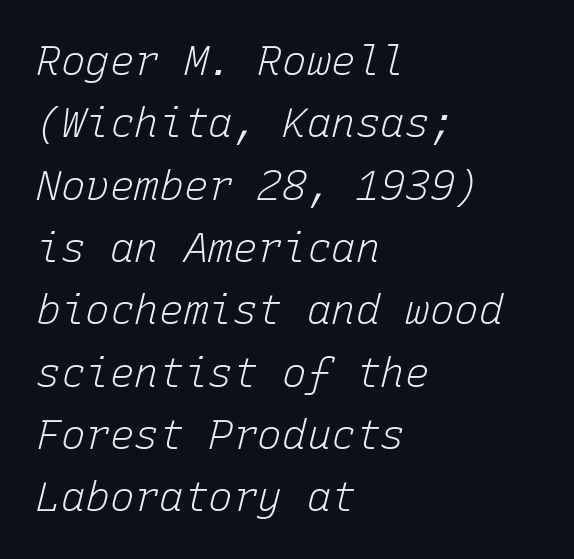
The baseline area is clear. Does the lettering tilt? It does — this is italic. Fixed-width glyphs throughout — classic coding-font behaviour. Honestly, the letter spacing is just normal — you wouldn't notice it. A quiet, ordinary-to-light weight characterises the typeface.
